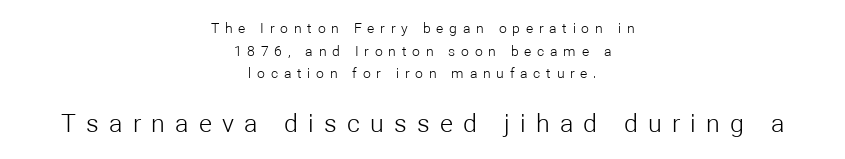
Q: Is the text bold? A: No.
Q: Is the text italic (slanted)? A: No, it is upright.
Q: Is the text underlined? A: No.
Q: How is the paragraph aligned? A: Centered.
Q: Is the spacing between letters normal or unusually wide? A: Unusually wide.
Q: Is the spacing between lines tight, normal or loose? A: Normal.
Q: Which block of text is set in a larger size, the first (top) or the second (bottom)? A: The second (bottom) one.
